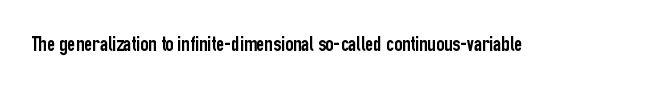
{"italic": "no", "underline": "no", "letter_spacing": "normal", "letter_spacing_em": 0.0, "glyph_px": 22}
